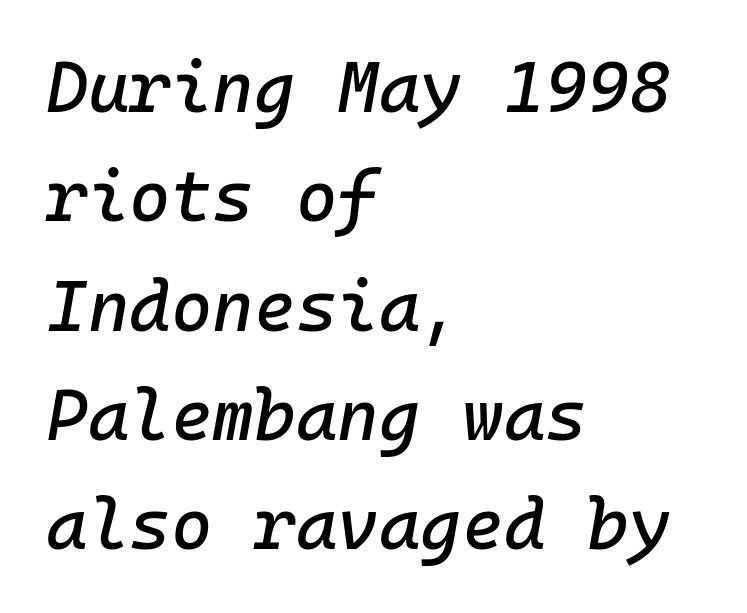
Q: Is the text italic (slanted)? A: Yes, it leans right by about 10 degrees.
Q: Is the text underlined? A: No.
Q: How is the paragraph aligned? A: Left-aligned.
Q: Is the spacing between letters normal or unusually wide? A: Normal.
Q: Is the spacing between lines tight, normal or loose? A: Normal.
Q: Width (condensed, normal, or wide)? A: Normal.
Q: Stroke contrast? A: Low.
Q: x-height? A: Medium.
Q: Monospaced? A: Yes.
